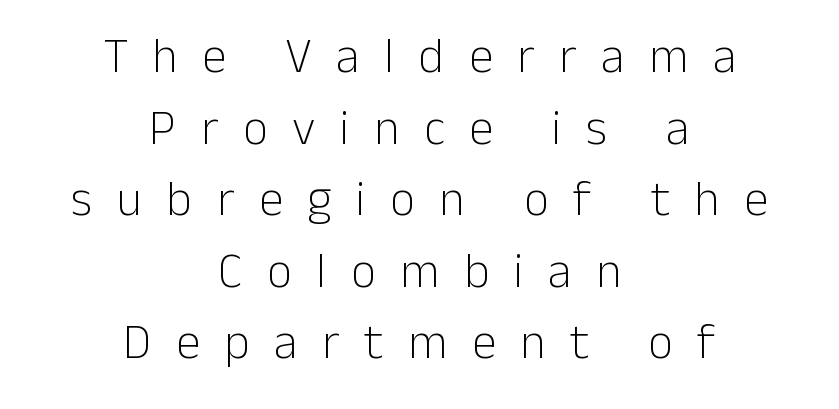
The image shows 49 px light sans-serif type, upright; set centered, normal line spacing (1.46x), unusually wide letter spacing (+0.5 em), not underlined; low stroke contrast and a medium x-height.
